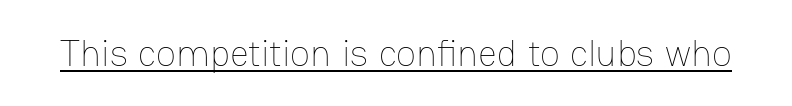
{"italic": "no", "bold": "no", "weight": "thin", "width": "normal", "stroke_contrast": "low", "x_height": "medium", "monospaced": "no", "underline": "yes", "letter_spacing": "normal", "letter_spacing_em": 0.0, "glyph_px": 37}
